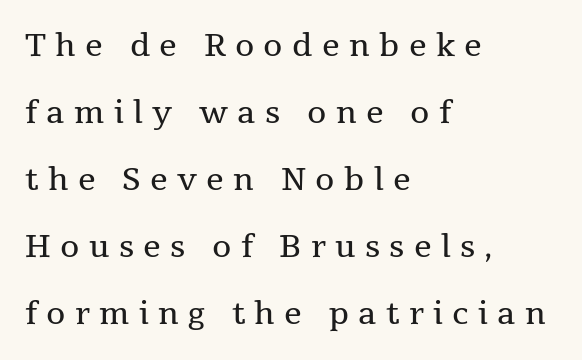
{"serif": "yes", "italic": "no", "bold": "no", "weight": "regular", "width": "normal", "stroke_contrast": "medium", "x_height": "medium", "monospaced": "no", "underline": "no", "align": "left", "line_spacing": "loose", "line_spacing_ratio": 2.16, "letter_spacing": "wide", "letter_spacing_em": 0.3, "glyph_px": 31}
